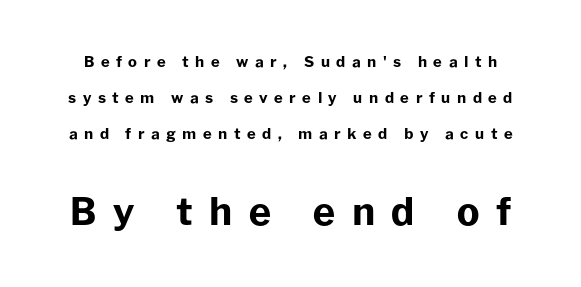
Interline gaps are noticeably wide in this sample. Font category for this specimen: sans-serif. The letters are spread apart with noticeably loose tracking. The rendering uses natural spacing where letterforms have individual widths.
